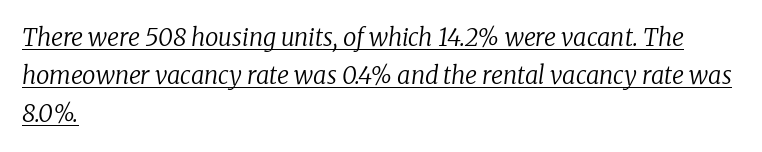
Would a proofreader flag this as italicized? Yes. Typeset ragged right — the left edge is the straight one. A rule runs beneath these lines of type. Students, note that the glyphs here touch the page at normal intervals. Each stroke keeps to a modest, everyday thickness or less.
